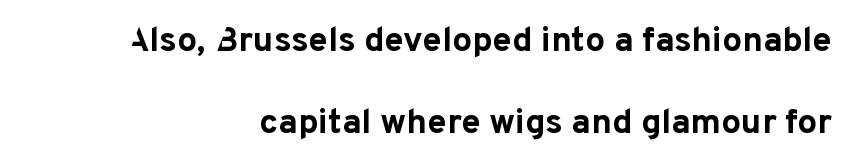
Q: Is the text bold? A: Yes.
Q: Is the text italic (slanted)? A: No, it is upright.
Q: Is the typeface a serif or a sans-serif typeface? A: Sans-serif.
Q: Is the text underlined? A: No.
Q: How is the paragraph aligned? A: Right-aligned.
Q: Is the spacing between letters normal or unusually wide? A: Normal.
Q: Is the spacing between lines tight, normal or loose? A: Loose.
Q: Width (condensed, normal, or wide)? A: Normal.
Q: Stroke contrast? A: Low.
Q: x-height? A: Medium.
Q: Monospaced? A: No.
